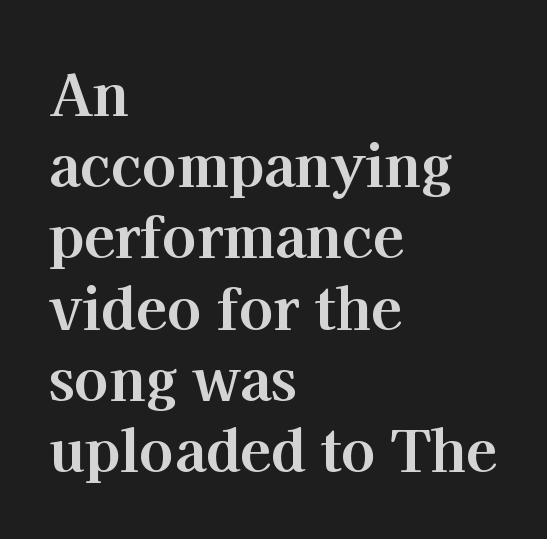
Q: Is the text bold? A: Yes.
Q: Is the text italic (slanted)? A: No, it is upright.
Q: Is the typeface a serif or a sans-serif typeface? A: Serif.
Q: Is the text underlined? A: No.
Q: How is the paragraph aligned? A: Left-aligned.
Q: Is the spacing between letters normal or unusually wide? A: Normal.
Q: Is the spacing between lines tight, normal or loose? A: Normal.
Q: Width (condensed, normal, or wide)? A: Normal.
Q: Stroke contrast? A: High.
Q: x-height? A: Medium.
Q: Monospaced? A: No.
